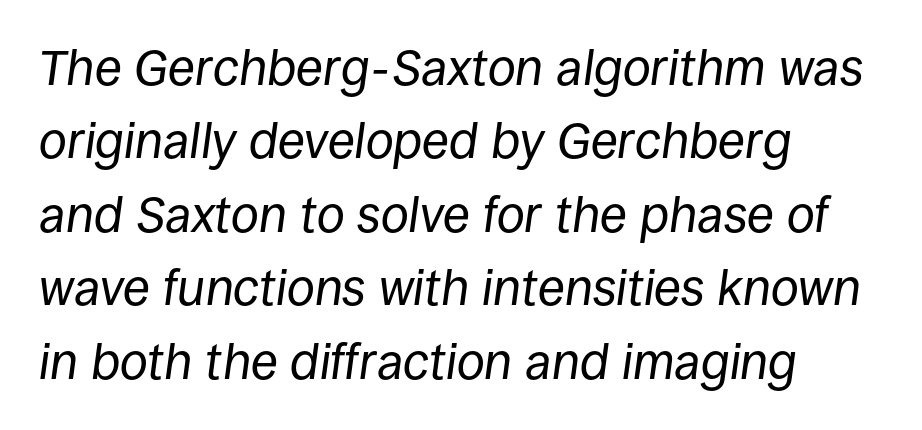
Q: Is the text bold? A: No.
Q: Is the text italic (slanted)? A: Yes, it leans right by about 8 degrees.
Q: Is the text underlined? A: No.
Q: How is the paragraph aligned? A: Left-aligned.
Q: Is the spacing between letters normal or unusually wide? A: Normal.
Q: Is the spacing between lines tight, normal or loose? A: Normal.
Q: Width (condensed, normal, or wide)? A: Normal.
Q: Stroke contrast? A: Low.
Q: x-height? A: Large.
Q: Monospaced? A: No.
